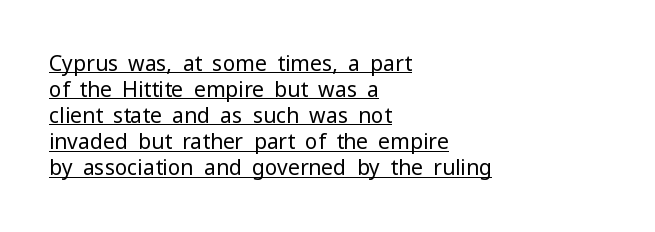
The image shows 21 px text type, upright; set left-aligned, line spacing 1.24x, normal letter spacing, underlined.
